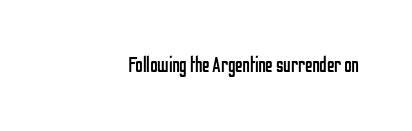
{"italic": "no", "bold": "no", "underline": "no", "letter_spacing": "normal", "letter_spacing_em": 0.0, "glyph_px": 21}
